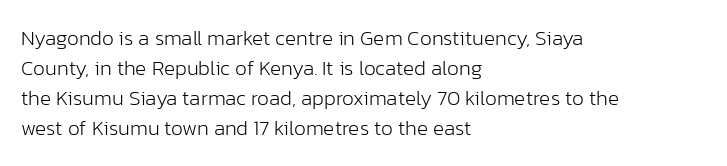
Compared with typical body copy, the letter spacing here is the same. The text block is weighted toward the left margin, trailing off unevenly rightward. The foot of each line stays bare and open. Evenly set lines give the paragraph a standard silhouette. Stroke thickness stays within the range of a standard reading face or lighter.
